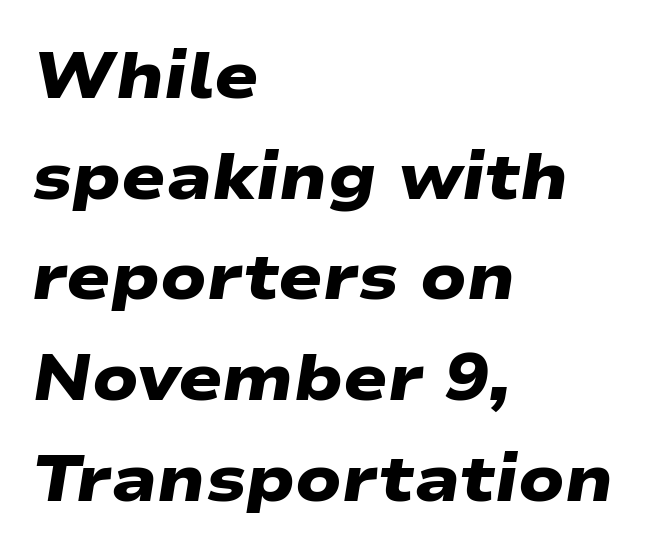
Q: Is the text bold? A: Yes.
Q: Is the typeface a serif or a sans-serif typeface? A: Sans-serif.
Q: Is the text underlined? A: No.
Q: How is the paragraph aligned? A: Left-aligned.
Q: Is the spacing between letters normal or unusually wide? A: Normal.
Q: Is the spacing between lines tight, normal or loose? A: Normal.
Q: Width (condensed, normal, or wide)? A: Wide.
Q: Stroke contrast? A: Low.
Q: x-height? A: Medium.
Q: Monospaced? A: No.
